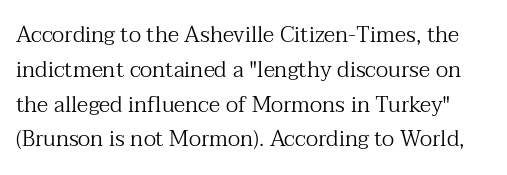
Summary of vertical rhythm: regular, with standard interline spacing. Nobody touched the tracking dial on this one. Each row of text sits above clean, open space. A quiet, ordinary-to-light weight characterises the typeface. The typography opts for an upright posture over an oblique one.
